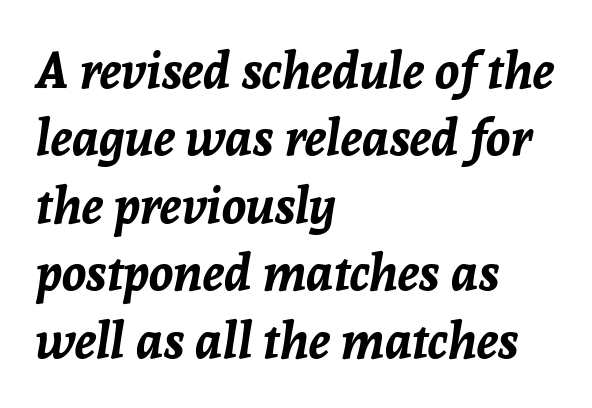
{"italic": "yes", "lean": "right", "slant_degrees": 8, "bold": "yes", "weight": "bold", "width": "normal", "stroke_contrast": "low", "x_height": "medium", "monospaced": "no", "underline": "no", "align": "left", "line_spacing": "normal", "line_spacing_ratio": 1.35, "letter_spacing": "normal", "letter_spacing_em": 0.0, "glyph_px": 50}
